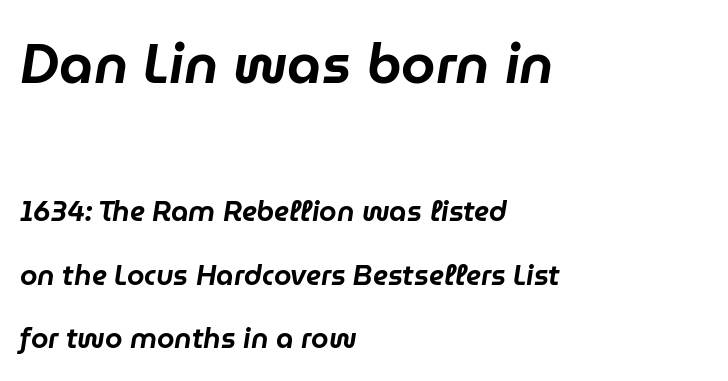
The image shows 55 px text type, italic (leaning right); set left-aligned, loose line spacing (2.26x), normal letter spacing, not underlined; the first (top) block is 1.96x larger; low stroke contrast and a medium x-height.
